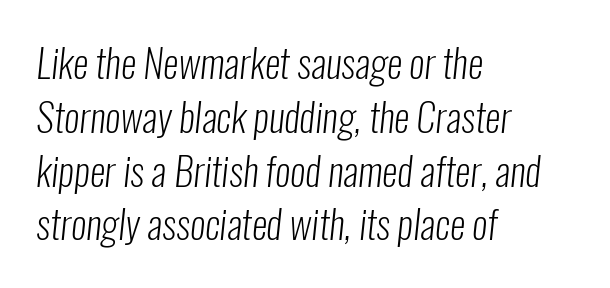
The image shows 39 px light, condensed sans-serif type; set left-aligned, normal line spacing (1.38x), normal letter spacing, not underlined; low stroke contrast and a medium x-height.
